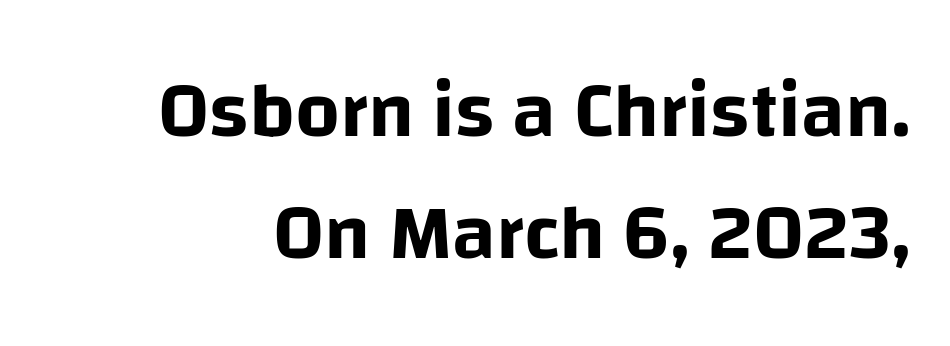
The image shows 79 px sans-serif type, upright; set normal line spacing (1.54x), normal letter spacing, not underlined; low stroke contrast and a large x-height.
